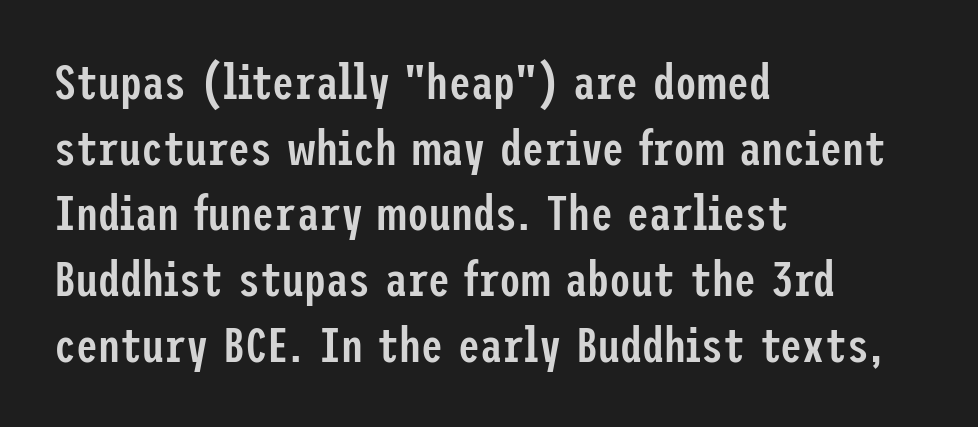
The image shows 49 px semibold, condensed sans-serif type, upright; set left-aligned, normal line spacing (1.34x), normal letter spacing, not underlined; low stroke contrast and a medium x-height.
